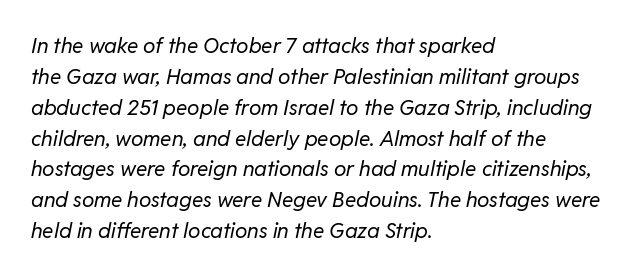
{"italic": "yes", "lean": "right", "slant_degrees": 11, "bold": "no", "underline": "no", "align": "left", "line_spacing": "normal", "line_spacing_ratio": 1.47, "letter_spacing": "normal", "letter_spacing_em": 0.0, "glyph_px": 21}
